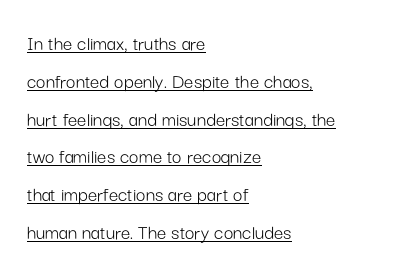
Q: Is the text bold? A: No.
Q: Is the text italic (slanted)? A: No, it is upright.
Q: Is the text underlined? A: Yes.
Q: How is the paragraph aligned? A: Left-aligned.
Q: Is the spacing between letters normal or unusually wide? A: Normal.
